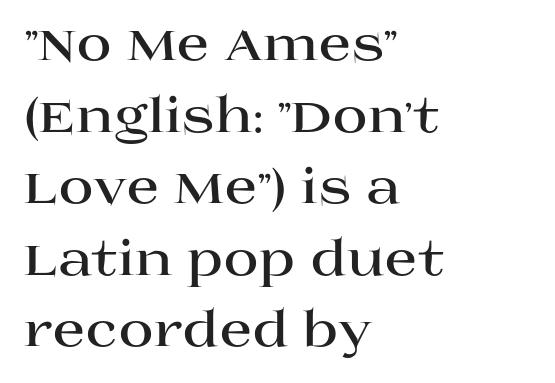
The line-height multiplier appears to be the usual default. Does the type have serifs? Yes, each stem ends in a small foot. Bold? Absolutely — the strokes are thick and heavy. Is this a fixed-width face? No — the glyphs have proportional, varying widths. The lettering holds an erect, upright posture throughout.
